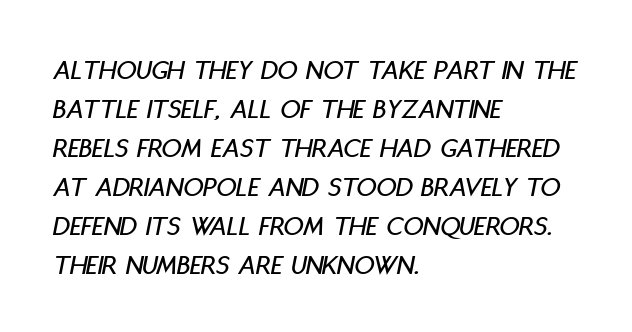
Quick note: interline space is typical. All the whitespace from short lines collects on the right. The space beneath each line is pristine and unruled. Nobody touched the tracking dial on this one.
